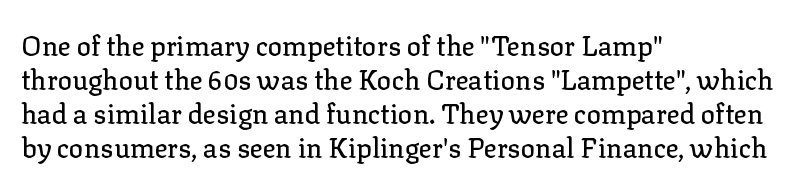
This sample uses plain, unmodified letter spacing. The setting favours the left margin, as ordinary paragraphs usually do. Does the lettering tilt? It doesn't — this is upright. Is there much room between lines? A standard amount, neither cramped nor airy.
